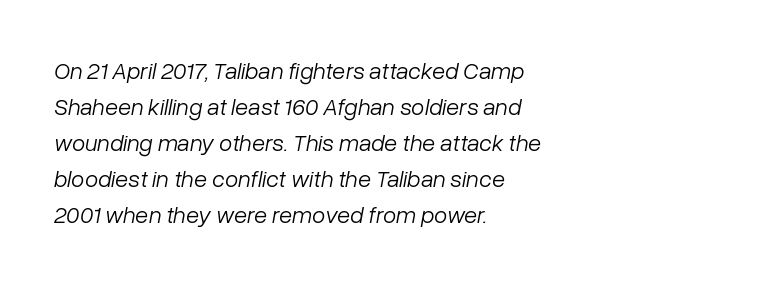
The image shows 24 px text type, italic (leaning right); set left-aligned, normal line spacing (1.5x), normal letter spacing, not underlined.
